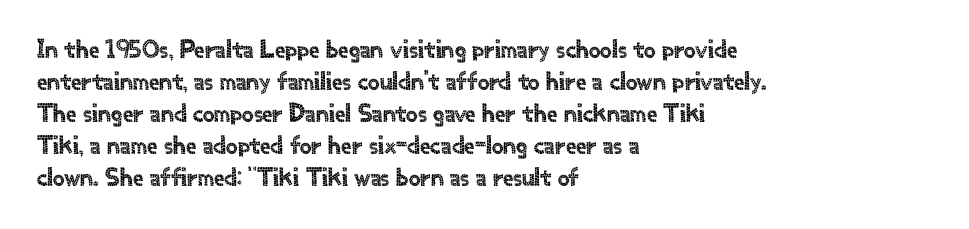
Q: Is the text italic (slanted)? A: No, it is upright.
Q: Is the text underlined? A: No.
Q: How is the paragraph aligned? A: Left-aligned.
Q: Is the spacing between letters normal or unusually wide? A: Normal.
